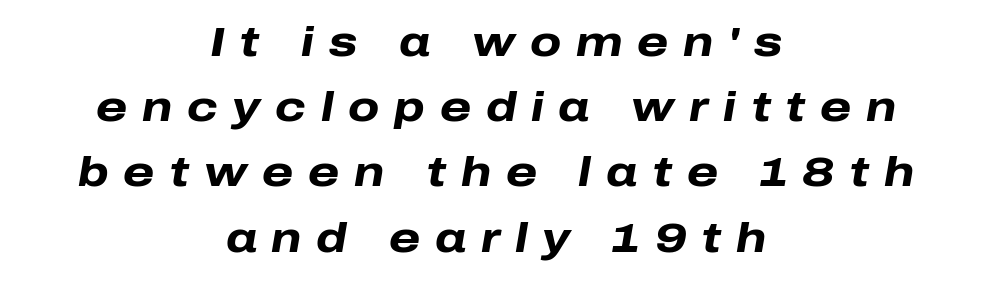
{"italic": "yes", "lean": "right", "slant_degrees": 10, "bold": "yes", "weight": "heavy", "width": "wide", "stroke_contrast": "low", "x_height": "medium", "monospaced": "no", "underline": "no", "align": "center", "line_spacing": "normal", "line_spacing_ratio": 1.63, "letter_spacing": "wide", "letter_spacing_em": 0.37, "glyph_px": 40}
